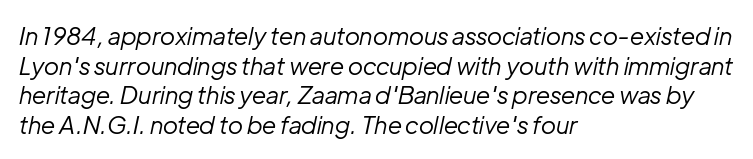
The image shows 24 px text type, italic (leaning right); set left-aligned, line spacing 1.23x, normal letter spacing, not underlined.
